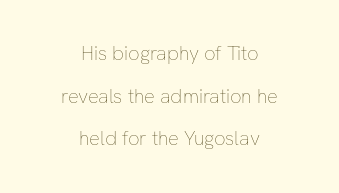
Line starts and ends both wander, symmetrically. Students, observe: this is what heavily led, spacious text looks like. Summary of weight: not heavy and not bold. Descenders are the only things crossing below the line.
